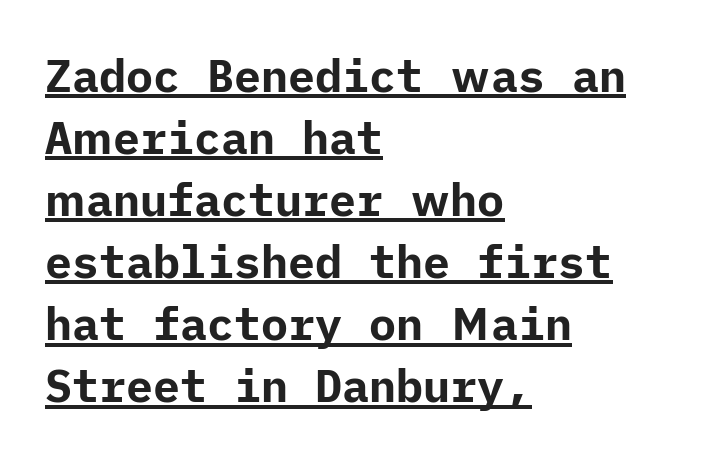
The image shows 45 px bold sans-serif type, upright; set left-aligned, normal line spacing (1.38x), normal letter spacing, underlined; low stroke contrast and a medium x-height.
